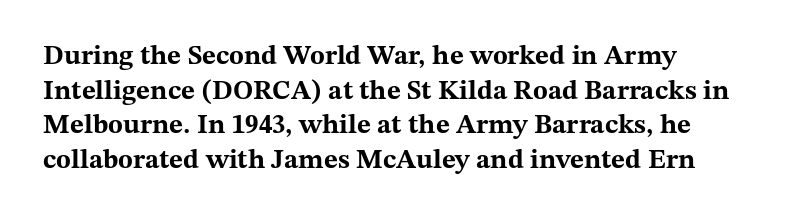
Compared with typical body copy, the letter spacing here is the same. The setting favours the left margin, as ordinary paragraphs usually do. Heft: maximum for text — a bold. Beneath every word, the page is bare. Successive baselines arrive at the customary interval. These lines were composed using upright roman letters.
